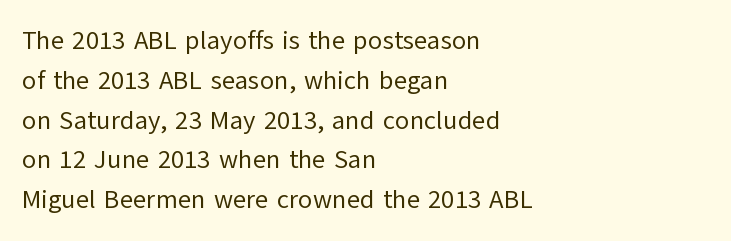
Nobody touched the tracking dial on this one. Line starts are locked; line ends wander. The block of text has a typical density, with ordinary space between rows. The glyphs are unaccompanied by any horizontal stroke below them. Notice how the stems are strictly vertical — no italics here. These glyphs show unthickened strokes, regular width or finer.
